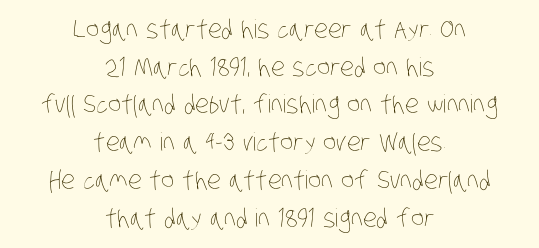
Stroke thickness stays within the range of a standard reading face or lighter. The paragraph shown floats in the horizontal middle. Plain, unruled lines of type. Line spacing here is normal.
